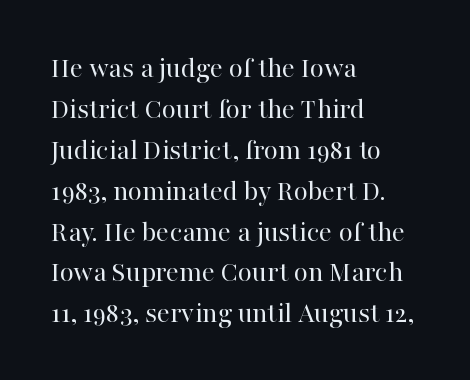
Vertically, the passage feels balanced, rows spaced as you'd expect. Varying glyph widths throughout — classic text-font behaviour. The typesetting does not lean heavy: it is not bold. Is there any slant? The stems are plumb. A student would call this left alignment; a typographer would say flush left, rag right. Yep, those are serifs on the letters.
